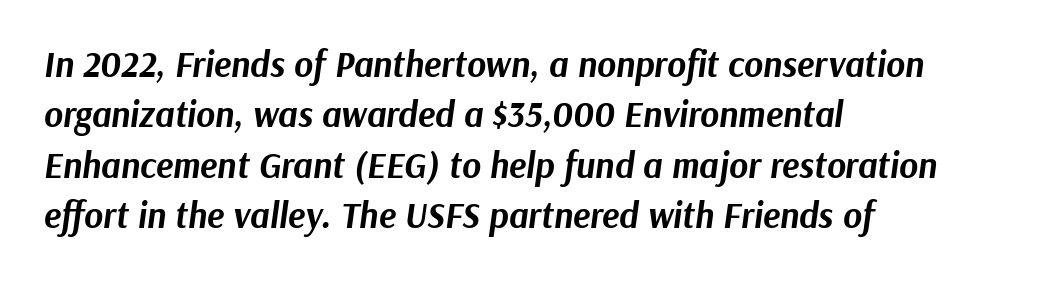
The letters advance in unequal steps, a hallmark of proportional type. Check under the words: just untouched page. Baseline-to-baseline distance is the conventional proportion of letter height. The text carries the slant typical of an italic or oblique font. These lines keep a tight, regular rhythm from letter to letter. A dark, heavy texture on the line: the type is bold.
